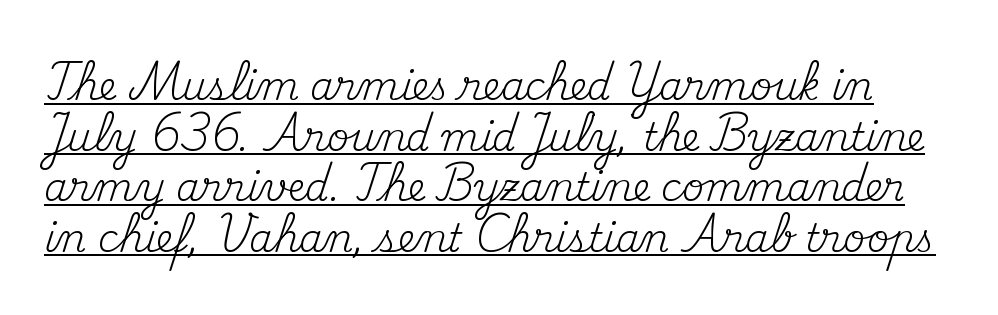
Successive baselines arrive at the customary interval. The face used here is proportionally spaced, like ordinary book or web type. Each word holds together tightly as a unit, with standard inter-letter gaps.
